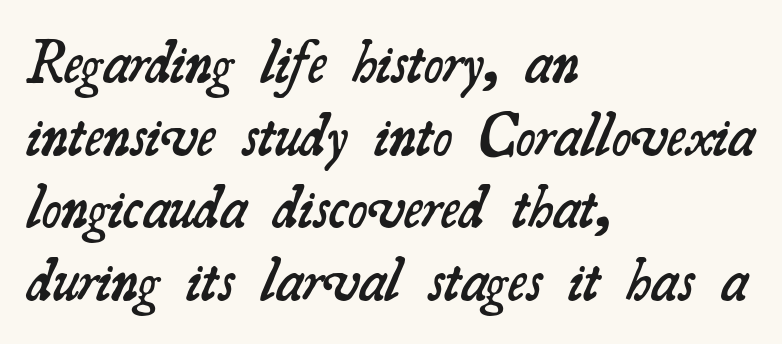
The image shows 59 px semibold serif type; set left-aligned, line spacing 1.23x, normal letter spacing, not underlined; medium stroke contrast and a small x-height.
